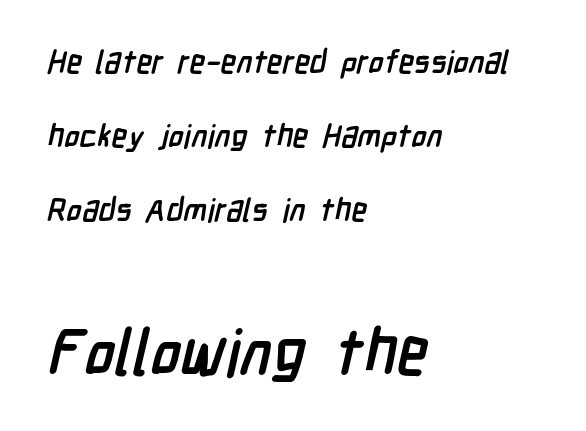
Q: Is the text bold? A: Yes.
Q: Is the typeface a serif or a sans-serif typeface? A: Sans-serif.
Q: Is the text underlined? A: No.
Q: How is the paragraph aligned? A: Left-aligned.
Q: Is the spacing between letters normal or unusually wide? A: Normal.
Q: Is the spacing between lines tight, normal or loose? A: Loose.
Q: Which block of text is set in a larger size, the first (top) or the second (bottom)? A: The second (bottom) one.
Q: Width (condensed, normal, or wide)? A: Condensed.
Q: Stroke contrast? A: Low.
Q: x-height? A: Medium.
Q: Monospaced? A: No.
